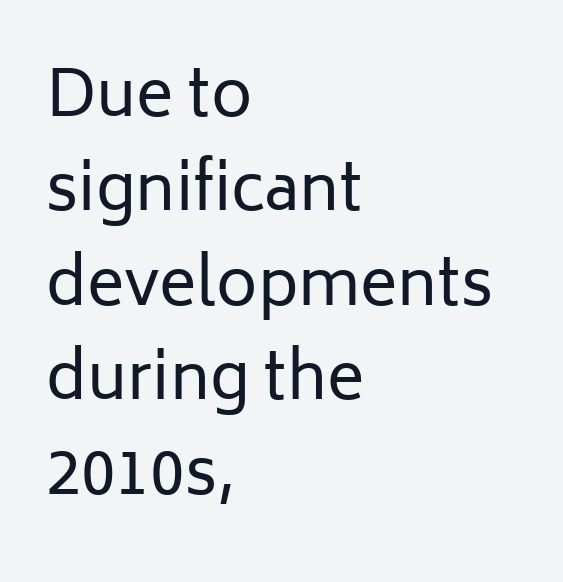
{"serif": "no", "italic": "no", "bold": "no", "weight": "regular", "width": "normal", "stroke_contrast": "low", "x_height": "medium", "monospaced": "no", "underline": "no", "align": "left", "line_spacing": "normal", "line_spacing_ratio": 1.5, "letter_spacing": "normal", "letter_spacing_em": 0.0, "glyph_px": 63}
